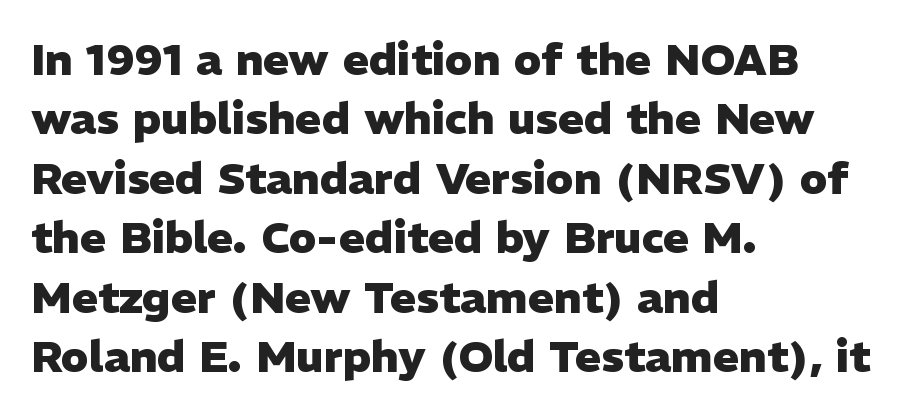
Bare-footed words on every line. The rendering keeps characters at their native spacing. A student would call this left alignment; a typographer would say flush left, rag right. Type style note: lacks serifs.
